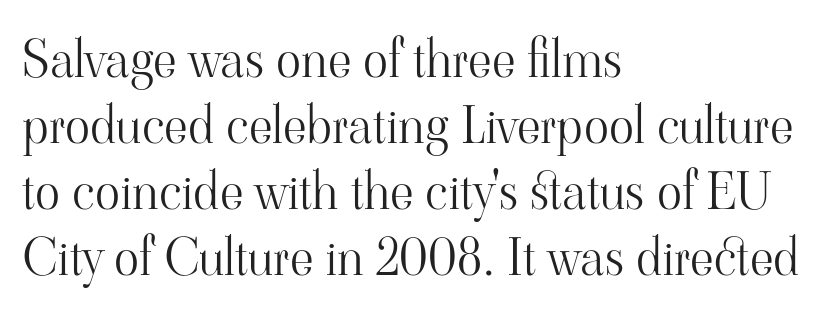
Q: Is the text bold? A: No.
Q: Is the text italic (slanted)? A: No, it is upright.
Q: Is the typeface a serif or a sans-serif typeface? A: Serif.
Q: Is the text underlined? A: No.
Q: How is the paragraph aligned? A: Left-aligned.
Q: Is the spacing between letters normal or unusually wide? A: Normal.
Q: Is the spacing between lines tight, normal or loose? A: Normal.
Q: Width (condensed, normal, or wide)? A: Normal.
Q: Stroke contrast? A: High.
Q: x-height? A: Small.
Q: Monospaced? A: No.
